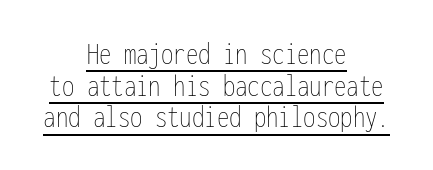
You could barely slide anything between these rows. A roman cut, with each character standing at attention. Between one letter and the next there's only the usual sliver of space. The font sits on the lighter half of the weight spectrum, regular included.
